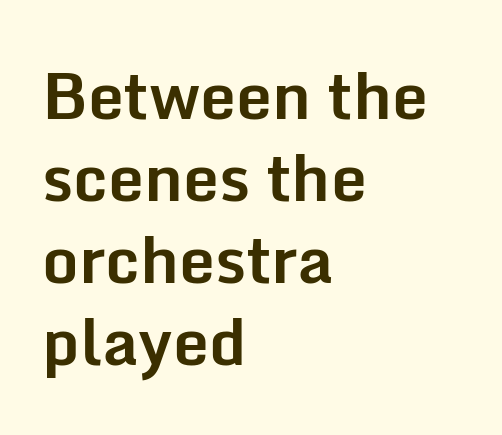
{"serif": "no", "italic": "no", "bold": "yes", "weight": "bold", "width": "normal", "stroke_contrast": "low", "x_height": "medium", "monospaced": "no", "underline": "no", "align": "left", "line_spacing": "normal", "line_spacing_ratio": 1.28, "letter_spacing": "normal", "letter_spacing_em": 0.0, "glyph_px": 64}
